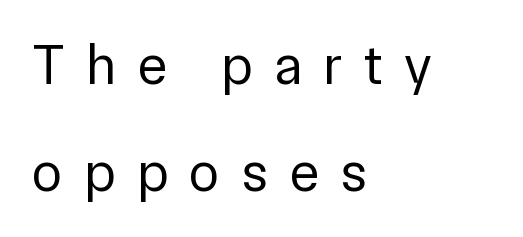
{"serif": "no", "italic": "no", "bold": "no", "weight": "regular", "width": "normal", "stroke_contrast": "low", "x_height": "medium", "monospaced": "no", "underline": "no", "align": "left", "line_spacing": "loose", "line_spacing_ratio": 1.91, "letter_spacing": "wide", "letter_spacing_em": 0.38, "glyph_px": 56}
